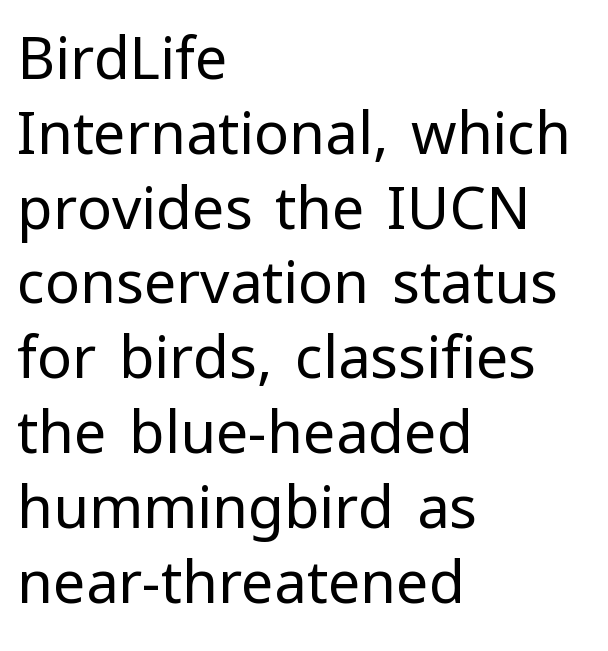
The image shows 58 px regular-weight sans-serif type, upright; set left-aligned, normal line spacing (1.29x), normal letter spacing, not underlined; low stroke contrast and a medium x-height.
